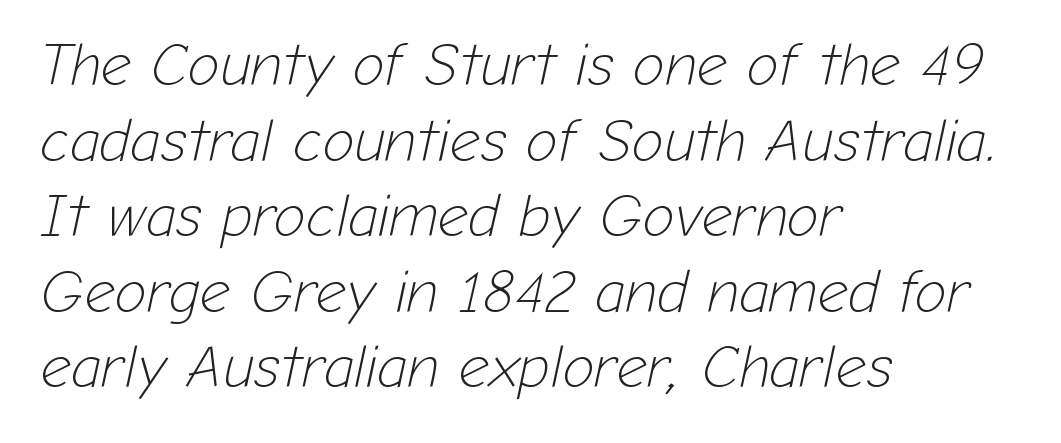
Q: Is the text bold? A: No.
Q: Is the text italic (slanted)? A: Yes, it leans right by about 12 degrees.
Q: Is the text underlined? A: No.
Q: How is the paragraph aligned? A: Left-aligned.
Q: Is the spacing between letters normal or unusually wide? A: Normal.
Q: Is the spacing between lines tight, normal or loose? A: Normal.
Q: Width (condensed, normal, or wide)? A: Normal.
Q: Stroke contrast? A: Low.
Q: x-height? A: Medium.
Q: Monospaced? A: No.
